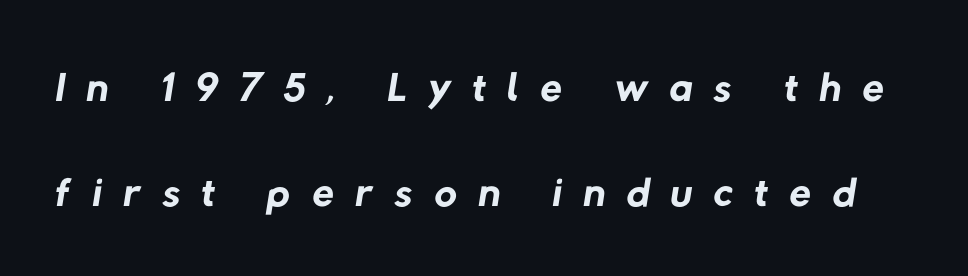
The image shows 62 px regular-weight sans-serif type; set normal line spacing (1.69x), unusually wide letter spacing (+0.35 em), not underlined; low stroke contrast and a medium x-height.
